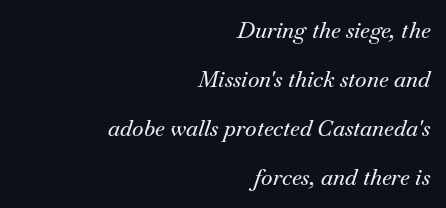
Q: Is the text italic (slanted)? A: Yes, it leans right by about 18 degrees.
Q: Is the text underlined? A: No.
Q: How is the paragraph aligned? A: Right-aligned.
Q: Is the spacing between letters normal or unusually wide? A: Normal.
Q: Is the spacing between lines tight, normal or loose? A: Loose.
